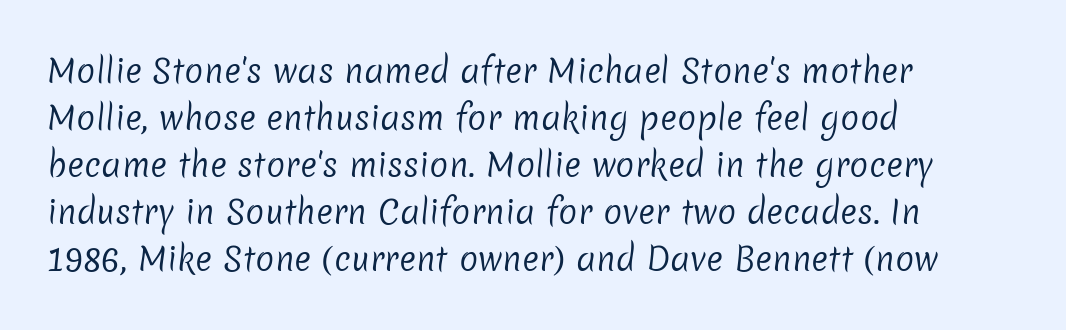
The image shows 32 px regular-weight sans-serif type; set left-aligned, normal line spacing (1.47x), normal letter spacing, not underlined; low stroke contrast and a medium x-height.
